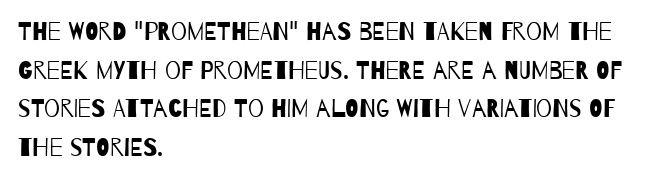
{"bold": "no", "underline": "no", "align": "left", "line_spacing": "normal", "line_spacing_ratio": 1.55, "letter_spacing": "normal", "letter_spacing_em": 0.0, "glyph_px": 25}
